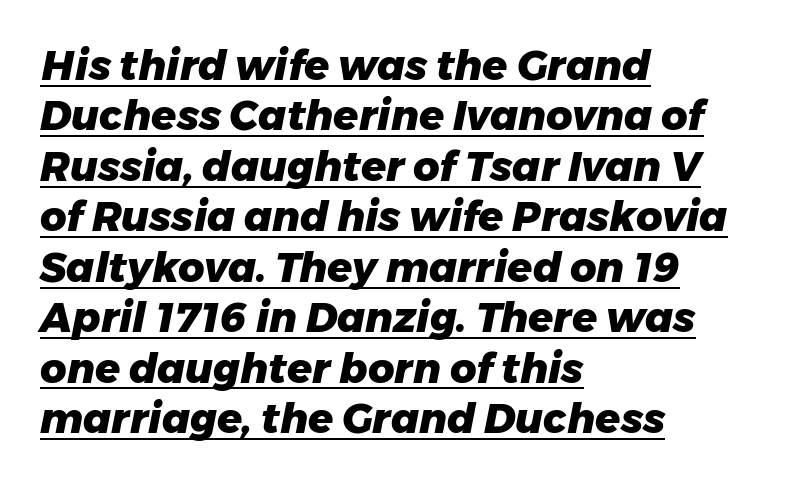
Letter spacing: default. Looks like regular typesetting: each glyph gets only the width it needs. You can tell it's italic because the verticals aren't actually vertical. A student would call this left alignment; a typographer would say flush left, rag right. Summary of weight: heavy, a full bold. Is there an underline? Yes — a line sits under the letters.
